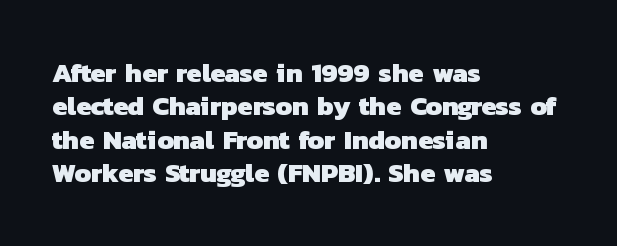
No word sits above an underline. This sample uses plain, unmodified letter spacing. This rendering uses left alignment, leaving the right contour irregular. These lines carry a lot of weight — the face is fully bold.
